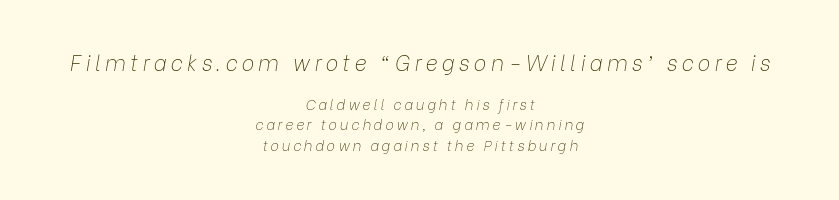
The image shows 21 px text type, italic (leaning right); set centered, normal line spacing (1.47x), unusually wide letter spacing (+0.21 em), not underlined; the first (top) block is 1.5x larger.
